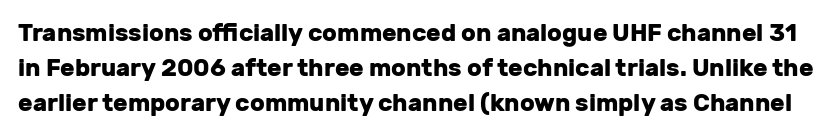
Q: Is the text bold? A: Yes.
Q: Is the text italic (slanted)? A: No, it is upright.
Q: Is the text underlined? A: No.
Q: Is the spacing between letters normal or unusually wide? A: Normal.
Q: Is the spacing between lines tight, normal or loose? A: Normal.
